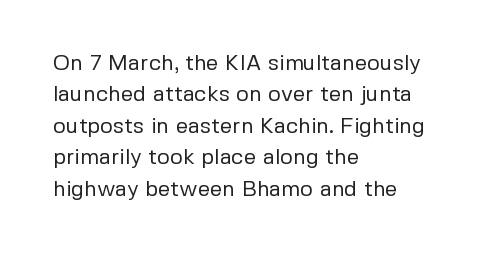
The line-height multiplier appears to be the usual default. The ragged edge is on the right, which tells us the setting is flush left. A typesetter would mark this as roman, not italic. This sample uses plain, unmodified letter spacing. No letter is thick-stroked: the sample isn't bold.
